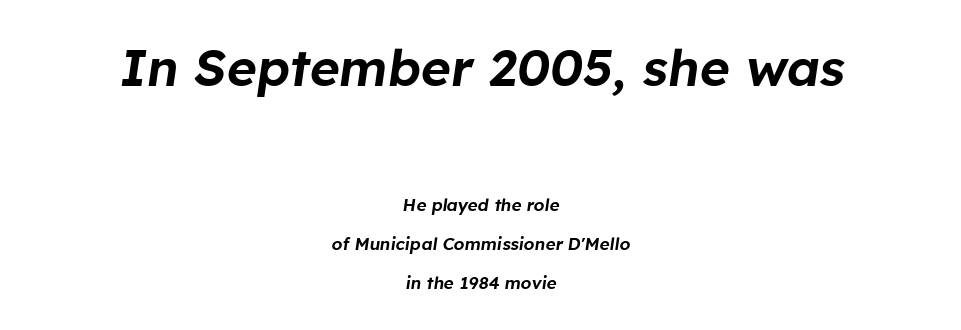
Q: Is the text italic (slanted)? A: Yes, it leans right by about 8 degrees.
Q: Is the text underlined? A: No.
Q: How is the paragraph aligned? A: Centered.
Q: Is the spacing between letters normal or unusually wide? A: Normal.
Q: Is the spacing between lines tight, normal or loose? A: Loose.
Q: Which block of text is set in a larger size, the first (top) or the second (bottom)? A: The first (top) one.
Q: Width (condensed, normal, or wide)? A: Normal.
Q: Stroke contrast? A: Low.
Q: x-height? A: Medium.
Q: Monospaced? A: No.
